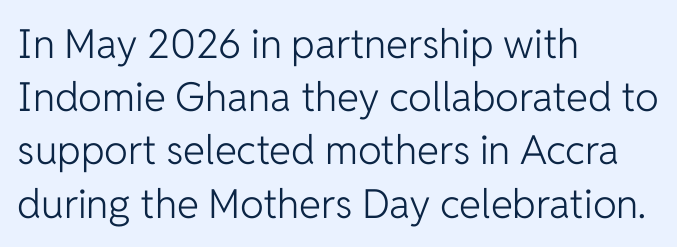
Nothing sits at the stroke ends, so this counts as sans-serif. Nothing unusual about the tracking: characters are spaced as the font intends. The gap between lines stays unmarked. The leading is moderate, giving the passage an even texture.
